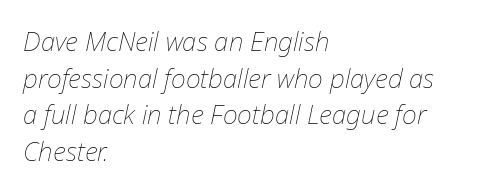
The image shows 26 px text type, italic (leaning right); set left-aligned, normal line spacing (1.41x), normal letter spacing, not underlined.
